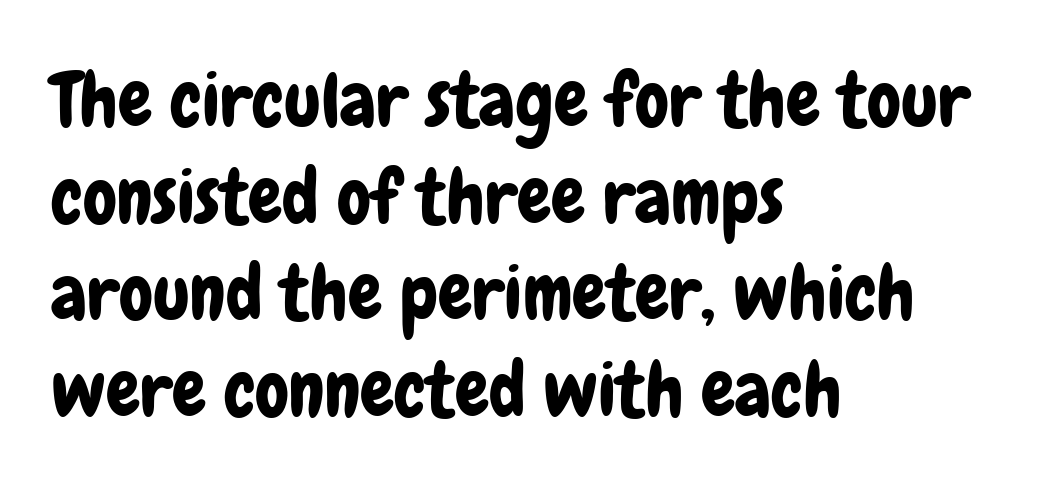
One-word summary of the alignment: left. The typography opts for an upright posture over an oblique one. A typesetter would label this face a sans. Clear beneath every line of the passage.
